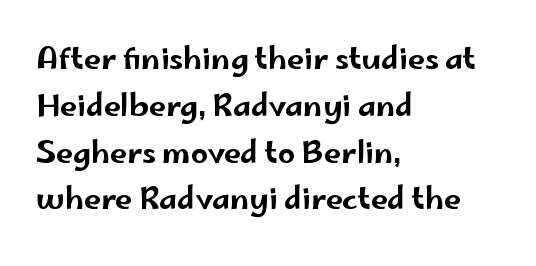
{"serif": "no", "italic": "no", "width": "wide", "stroke_contrast": "low", "x_height": "small", "monospaced": "no", "underline": "no", "align": "left", "line_spacing": "normal", "line_spacing_ratio": 1.56, "letter_spacing": "normal", "letter_spacing_em": 0.0, "glyph_px": 30}
